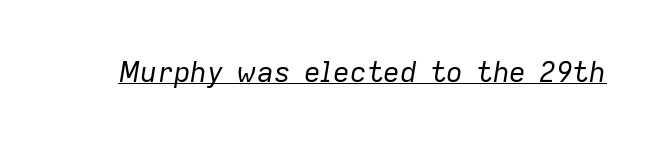
Look at the tracking — it's just the regular setting, nothing added. Summary of weight: not heavy and not bold. The letters advance in unequal steps, a hallmark of proportional type. Does a line run under the words? Yes, clearly. If you drew a line through each stem, it would be angled.
